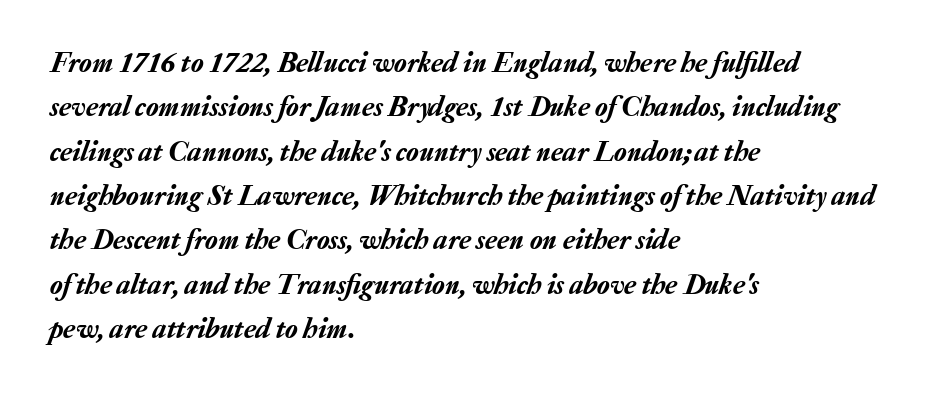
The image shows 29 px text type, italic (leaning right); set left-aligned, normal line spacing (1.53x), normal letter spacing, not underlined; low stroke contrast and a medium x-height.
